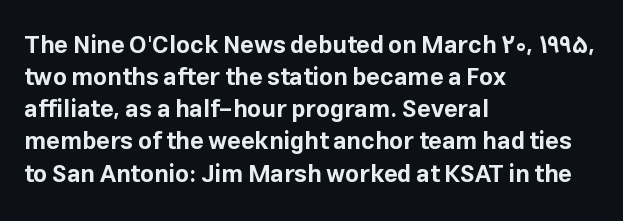
Q: Is the text bold? A: Yes.
Q: Is the text italic (slanted)? A: No, it is upright.
Q: Is the text underlined? A: No.
Q: How is the paragraph aligned? A: Left-aligned.
Q: Is the spacing between letters normal or unusually wide? A: Normal.
Q: Is the spacing between lines tight, normal or loose? A: Normal.
